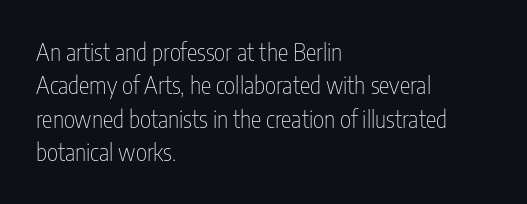
The image shows 24 px text type, upright; set left-aligned, normal line spacing (1.39x), normal letter spacing, not underlined.
